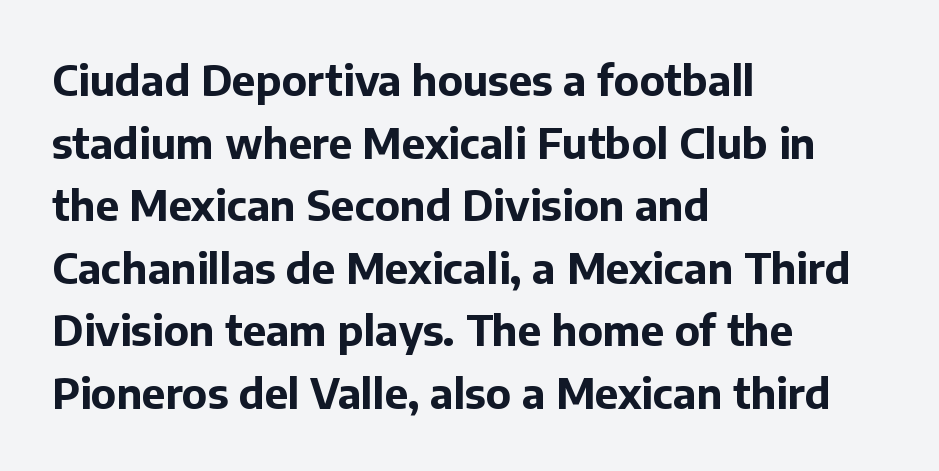
Q: Is the text bold? A: Yes.
Q: Is the text italic (slanted)? A: No, it is upright.
Q: Is the typeface a serif or a sans-serif typeface? A: Sans-serif.
Q: Is the text underlined? A: No.
Q: How is the paragraph aligned? A: Left-aligned.
Q: Is the spacing between letters normal or unusually wide? A: Normal.
Q: Is the spacing between lines tight, normal or loose? A: Normal.
Q: Width (condensed, normal, or wide)? A: Normal.
Q: Stroke contrast? A: Low.
Q: x-height? A: Medium.
Q: Monospaced? A: No.
